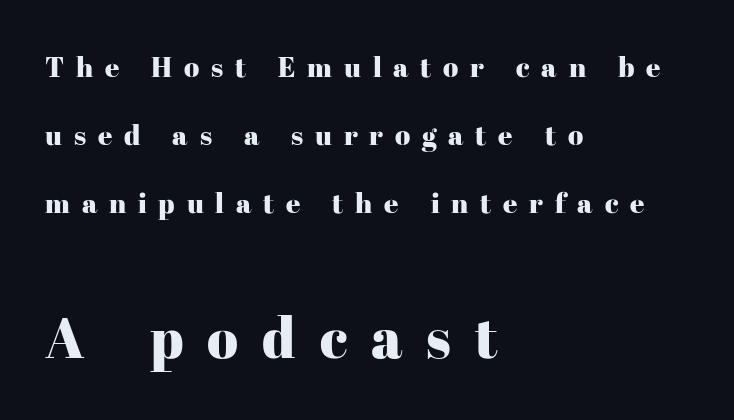
Q: Is the text italic (slanted)? A: No, it is upright.
Q: Is the typeface a serif or a sans-serif typeface? A: Serif.
Q: Is the text underlined? A: No.
Q: How is the paragraph aligned? A: Left-aligned.
Q: Is the spacing between letters normal or unusually wide? A: Unusually wide.
Q: Is the spacing between lines tight, normal or loose? A: Loose.
Q: Which block of text is set in a larger size, the first (top) or the second (bottom)? A: The second (bottom) one.
Q: Width (condensed, normal, or wide)? A: Normal.
Q: Stroke contrast? A: High.
Q: x-height? A: Medium.
Q: Monospaced? A: No.
